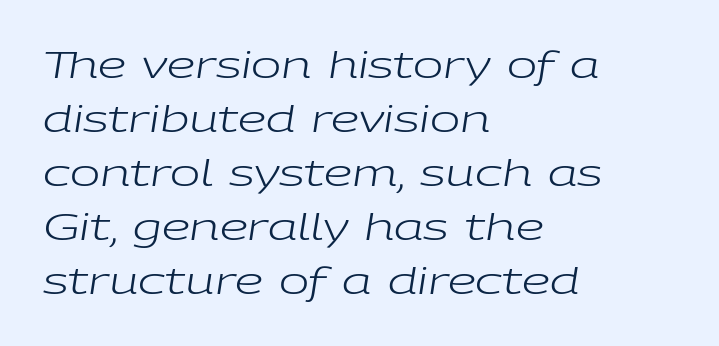
{"italic": "yes", "lean": "right", "slant_degrees": 9, "bold": "no", "weight": "regular", "width": "wide", "stroke_contrast": "low", "x_height": "medium", "monospaced": "no", "underline": "no", "align": "left", "line_spacing": "normal", "line_spacing_ratio": 1.5, "letter_spacing": "normal", "letter_spacing_em": 0.0, "glyph_px": 36}
